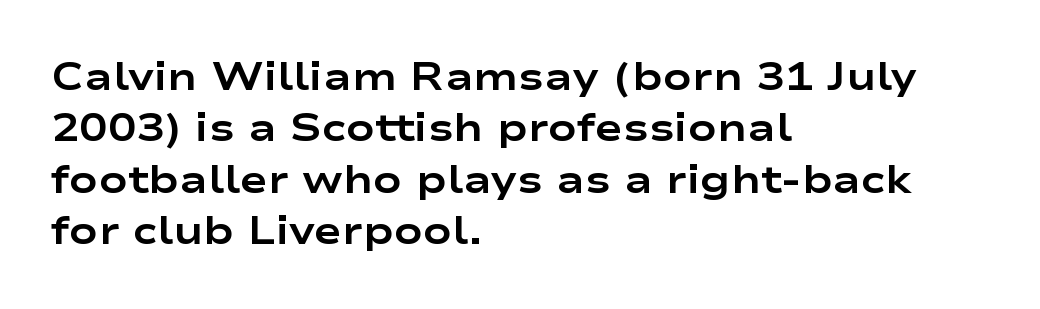
The image shows 38 px bold, wide sans-serif type, upright; set left-aligned, normal line spacing (1.35x), normal letter spacing, not underlined; low stroke contrast and a medium x-height.
